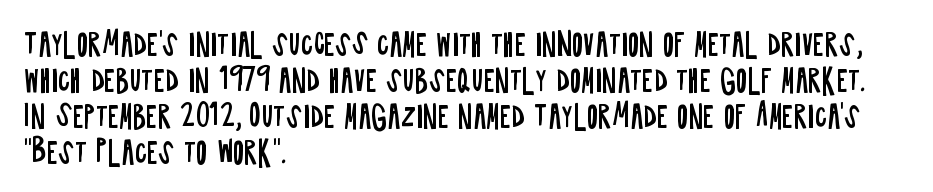
The image shows 30 px regular-weight, condensed sans-serif type, upright; set left-aligned, line spacing 1.2x, normal letter spacing, not underlined; low stroke contrast and a large x-height.
